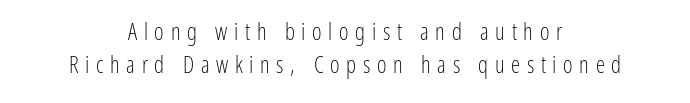
Q: Is the text bold? A: No.
Q: Is the text italic (slanted)? A: No, it is upright.
Q: Is the text underlined? A: No.
Q: How is the paragraph aligned? A: Centered.
Q: Is the spacing between letters normal or unusually wide? A: Unusually wide.
Q: Is the spacing between lines tight, normal or loose? A: Normal.
